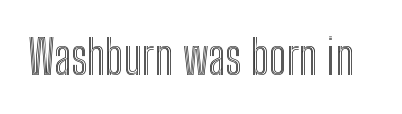
Each word holds together tightly as a unit, with standard inter-letter gaps. The zone under the glyphs is completely vacant. Style check: upright. Spacing verdict: proportional, widths tailored to each character.
